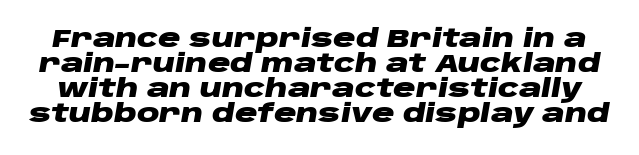
Q: Is the text bold? A: Yes.
Q: Is the text italic (slanted)? A: Yes, it leans right by about 10 degrees.
Q: Is the text underlined? A: No.
Q: Is the spacing between letters normal or unusually wide? A: Normal.
Q: Is the spacing between lines tight, normal or loose? A: Tight.
